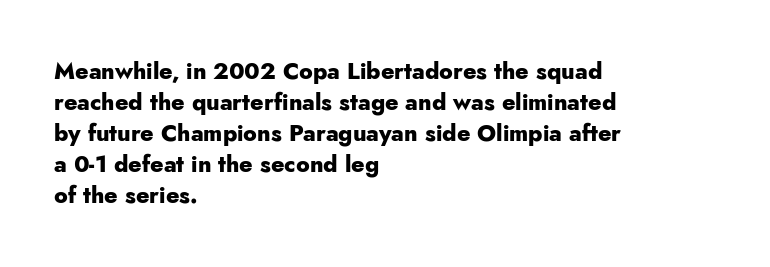
{"italic": "no", "bold": "yes", "underline": "no", "align": "left", "line_spacing": "normal", "line_spacing_ratio": 1.35, "letter_spacing": "normal", "letter_spacing_em": 0.0, "glyph_px": 23}
